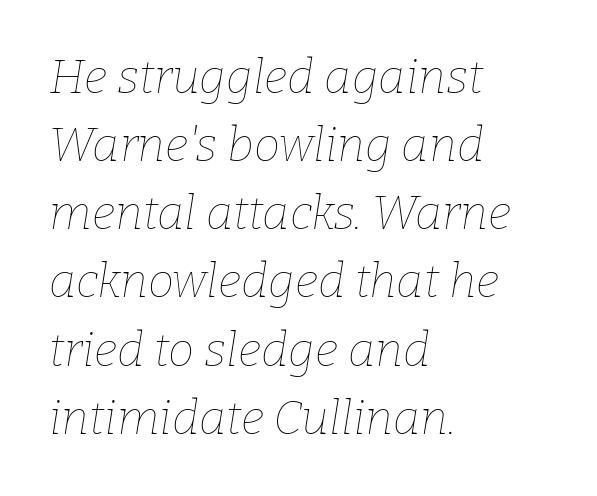
{"italic": "yes", "lean": "right", "slant_degrees": 9, "bold": "no", "weight": "thin", "width": "normal", "stroke_contrast": "low", "x_height": "medium", "monospaced": "no", "underline": "no", "align": "left", "line_spacing": "normal", "line_spacing_ratio": 1.45, "letter_spacing": "normal", "letter_spacing_em": 0.0, "glyph_px": 47}
